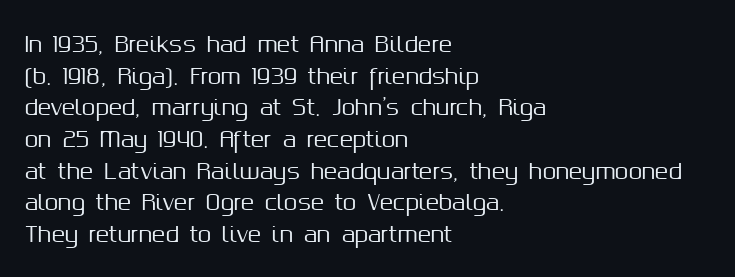
{"italic": "no", "underline": "no", "align": "left", "line_spacing": "normal", "line_spacing_ratio": 1.44, "letter_spacing": "normal", "letter_spacing_em": 0.0, "glyph_px": 22}
